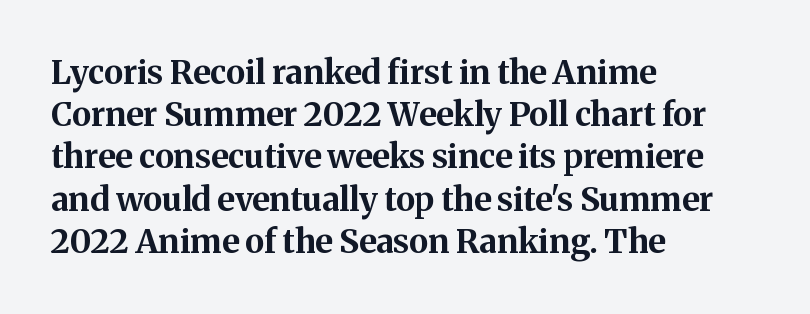
Q: Is the text bold? A: Yes.
Q: Is the text italic (slanted)? A: No, it is upright.
Q: Is the typeface a serif or a sans-serif typeface? A: Serif.
Q: Is the text underlined? A: No.
Q: How is the paragraph aligned? A: Left-aligned.
Q: Is the spacing between letters normal or unusually wide? A: Normal.
Q: Is the spacing between lines tight, normal or loose? A: Normal.
Q: Width (condensed, normal, or wide)? A: Normal.
Q: Stroke contrast? A: Medium.
Q: x-height? A: Medium.
Q: Monospaced? A: No.
